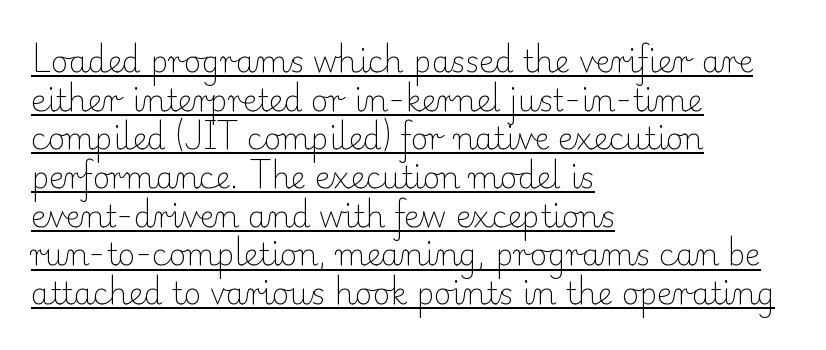
The passage shown is underscored from start to finish. Leftover space on each line is placed entirely after the last word. Characters remain perfectly vertical along every line. Nobody touched the tracking dial on this one. The weight would be labelled regular, book, light, or lighter still.
